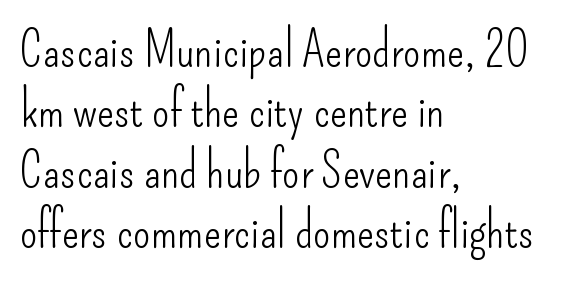
{"serif": "no", "italic": "no", "bold": "no", "weight": "light", "width": "condensed", "stroke_contrast": "low", "x_height": "small", "monospaced": "no", "underline": "no", "align": "left", "line_spacing_ratio": 1.21, "letter_spacing": "normal", "letter_spacing_em": 0.0, "glyph_px": 50}
